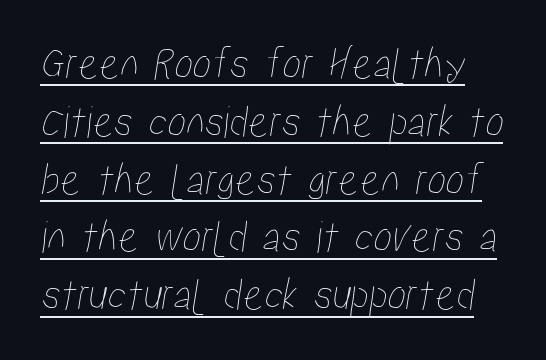
{"width": "condensed", "stroke_contrast": "low", "x_height": "medium", "monospaced": "no", "underline": "yes", "line_spacing_ratio": 1.23, "letter_spacing": "normal", "letter_spacing_em": 0.0, "glyph_px": 47}
